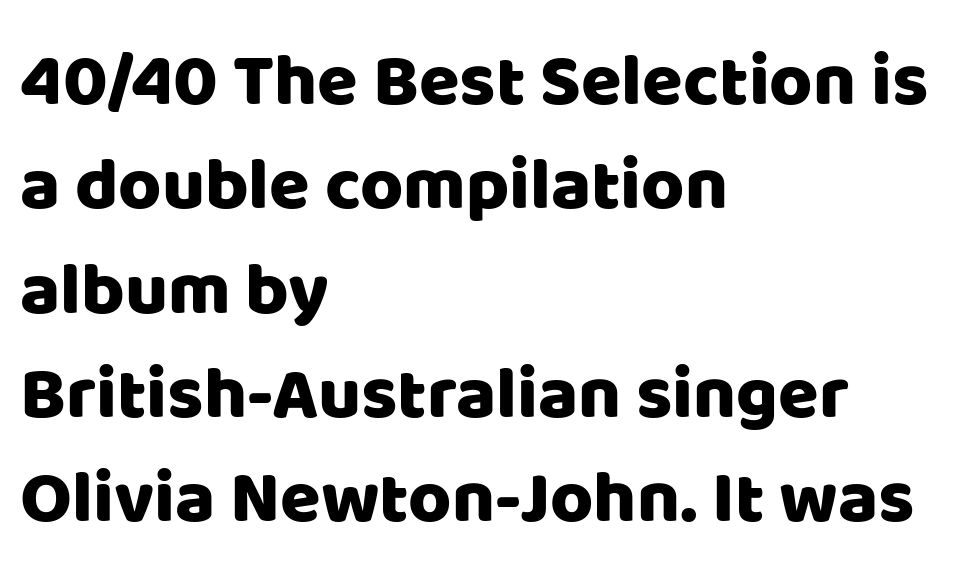
The image shows 74 px sans-serif type, upright; set left-aligned, normal line spacing (1.41x), normal letter spacing, not underlined; low stroke contrast and a large x-height.
